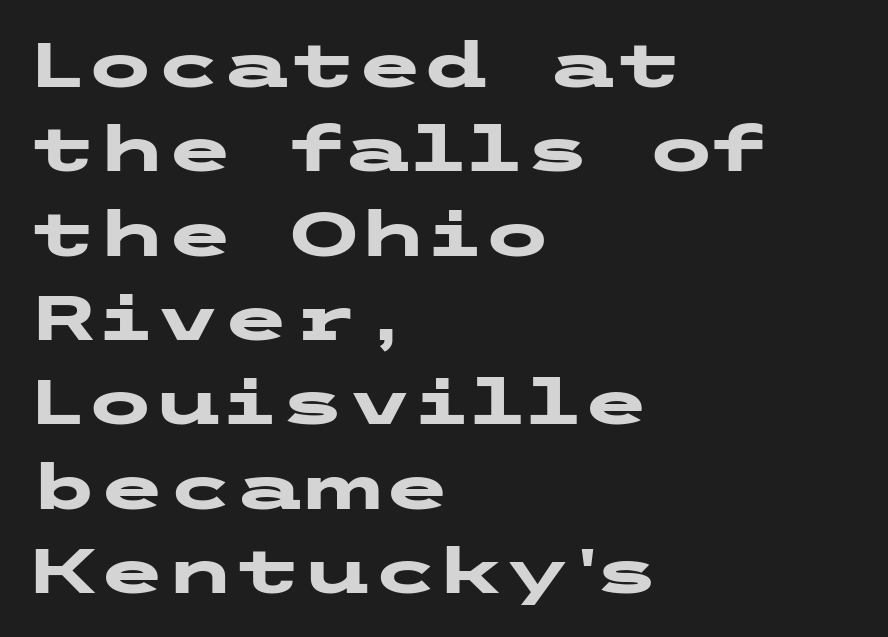
{"serif": "no", "italic": "no", "bold": "yes", "weight": "heavy", "width": "wide", "stroke_contrast": "low", "x_height": "medium", "underline": "no", "align": "left", "line_spacing": "normal", "line_spacing_ratio": 1.36, "letter_spacing": "normal", "letter_spacing_em": 0.0, "glyph_px": 62}
